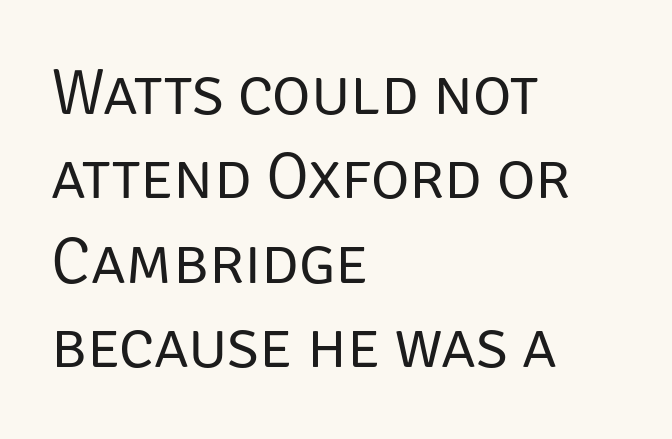
The paragraph shown leans on its left margin. This is the regular roman posture of the typeface. The face used here is proportionally spaced, like ordinary book or web type. The foot of each line stays bare and open.
